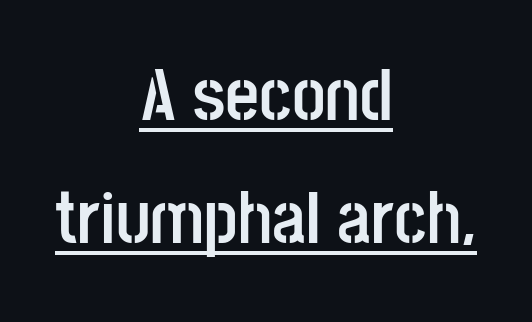
The image shows 74 px semibold, condensed sans-serif type, upright; set centered, normal line spacing (1.66x), normal letter spacing, underlined; low stroke contrast and a large x-height.
